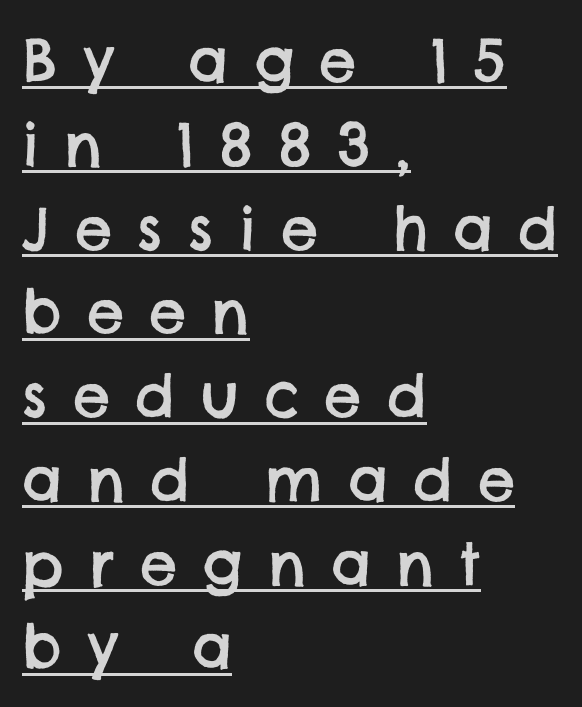
This sample is left-justified, so line endings fall wherever the words run out. The lines sit at an ordinary, default distance from one another. Type style note: lacks serifs. Do the characters align in a grid? No, the font is proportional. Quick note: underline on.
